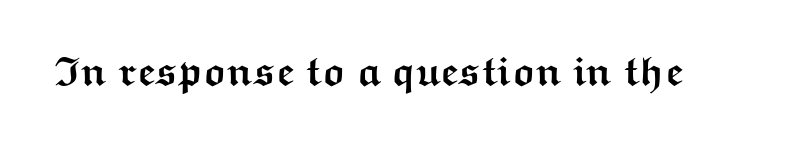
The image shows 41 px semibold, wide sans-serif type, upright; set normal letter spacing, not underlined; medium stroke contrast and a medium x-height.
